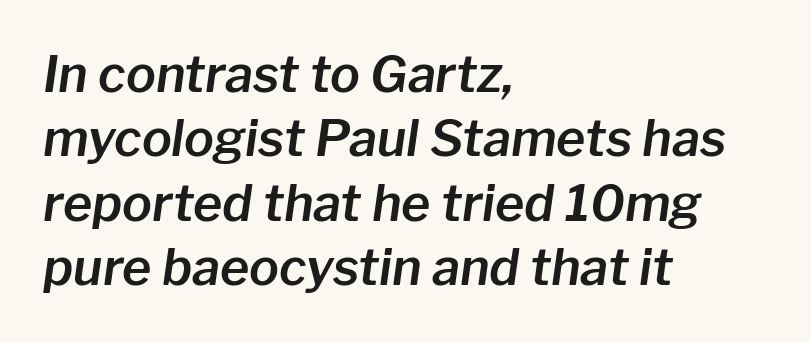
The image shows 50 px text type, italic (leaning right); set left-aligned, normal line spacing (1.29x), normal letter spacing, not underlined; low stroke contrast and a medium x-height.
